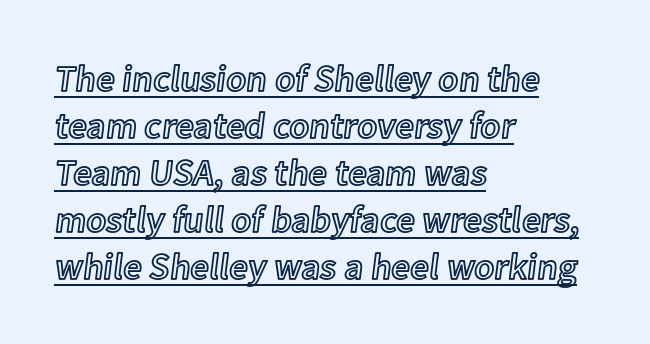
The image shows 37 px text type; set left-aligned, normal line spacing (1.27x), normal letter spacing, underlined; a medium x-height.
